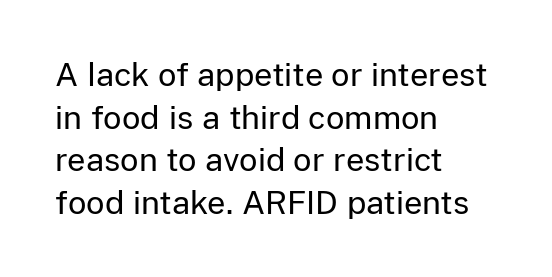
{"serif": "no", "italic": "no", "bold": "no", "weight": "regular", "width": "normal", "stroke_contrast": "low", "x_height": "medium", "monospaced": "no", "underline": "no", "align": "left", "line_spacing": "normal", "line_spacing_ratio": 1.33, "letter_spacing": "normal", "letter_spacing_em": 0.0, "glyph_px": 32}
